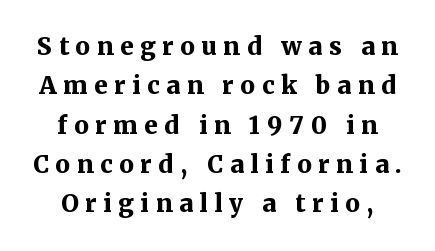
{"italic": "no", "bold": "yes", "underline": "no", "line_spacing": "normal", "line_spacing_ratio": 1.64, "letter_spacing": "wide", "letter_spacing_em": 0.28, "glyph_px": 24}
